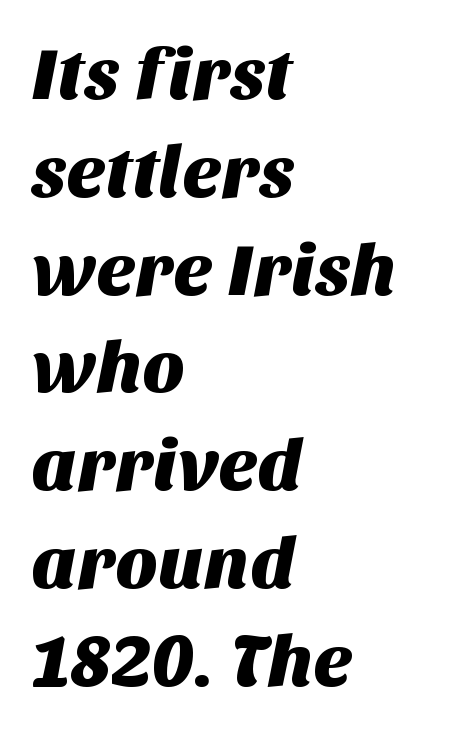
{"serif": "no", "width": "normal", "stroke_contrast": "medium", "x_height": "large", "monospaced": "no", "underline": "no", "align": "left", "line_spacing": "normal", "line_spacing_ratio": 1.34, "letter_spacing": "normal", "letter_spacing_em": 0.0, "glyph_px": 73}
